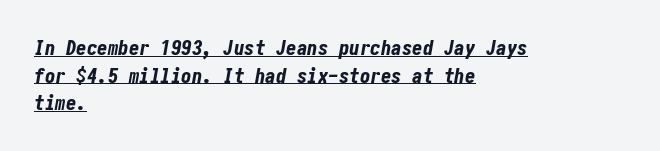
Q: Is the text bold? A: Yes.
Q: Is the text italic (slanted)? A: Yes, it leans right by about 10 degrees.
Q: Is the text underlined? A: Yes.
Q: How is the paragraph aligned? A: Left-aligned.
Q: Is the spacing between letters normal or unusually wide? A: Normal.
Q: Is the spacing between lines tight, normal or loose? A: Normal.
